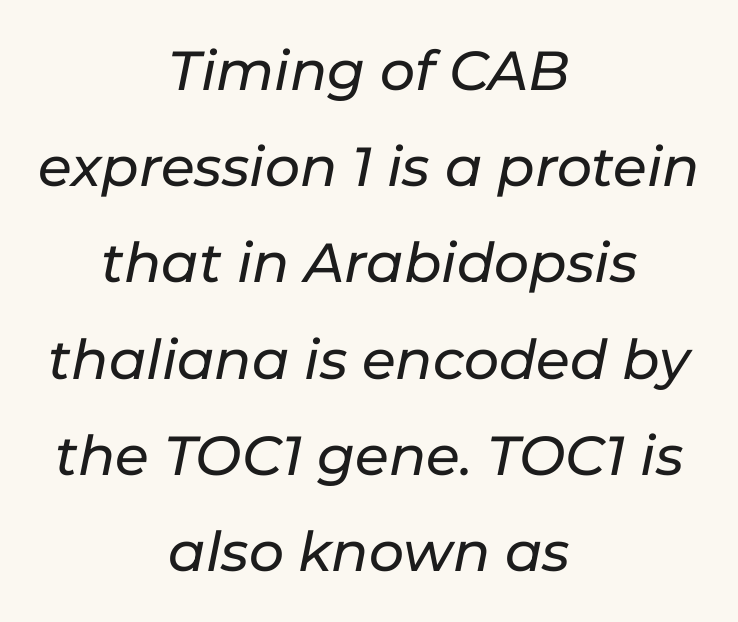
Q: Is the text italic (slanted)? A: Yes, it leans right by about 11 degrees.
Q: Is the text underlined? A: No.
Q: How is the paragraph aligned? A: Centered.
Q: Is the spacing between letters normal or unusually wide? A: Normal.
Q: Width (condensed, normal, or wide)? A: Normal.
Q: Stroke contrast? A: Low.
Q: x-height? A: Medium.
Q: Monospaced? A: No.
